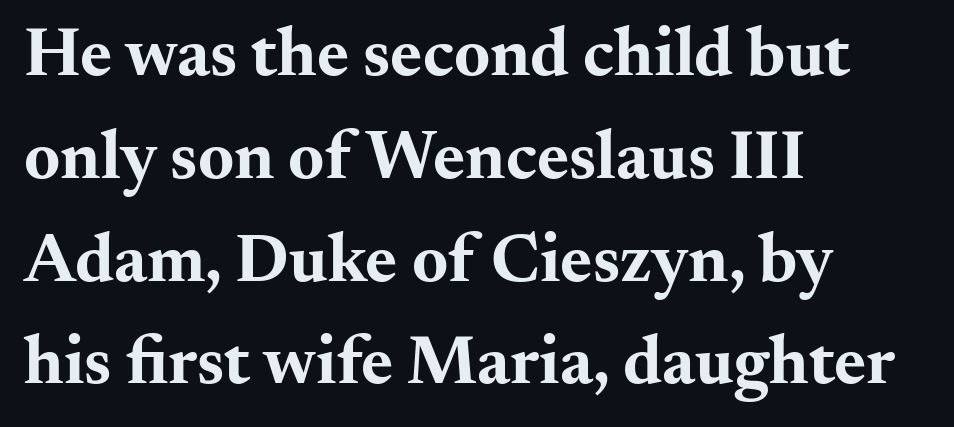
Q: Is the text bold? A: Yes.
Q: Is the text italic (slanted)? A: No, it is upright.
Q: Is the typeface a serif or a sans-serif typeface? A: Serif.
Q: Is the text underlined? A: No.
Q: How is the paragraph aligned? A: Left-aligned.
Q: Is the spacing between letters normal or unusually wide? A: Normal.
Q: Is the spacing between lines tight, normal or loose? A: Normal.
Q: Width (condensed, normal, or wide)? A: Wide.
Q: Stroke contrast? A: Medium.
Q: x-height? A: Small.
Q: Monospaced? A: No.
